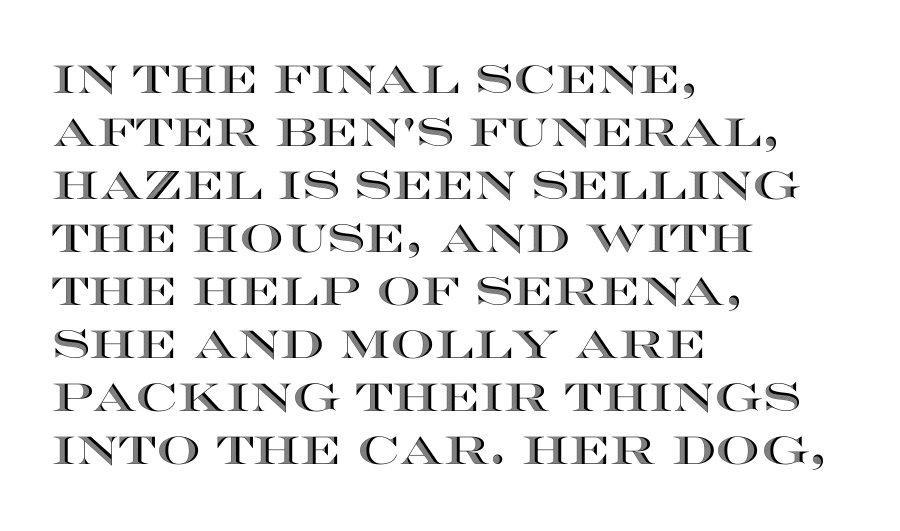
{"italic": "no", "width": "wide", "x_height": "large", "monospaced": "no", "underline": "no", "align": "left", "line_spacing": "normal", "line_spacing_ratio": 1.36, "letter_spacing": "normal", "letter_spacing_em": 0.0, "glyph_px": 39}
